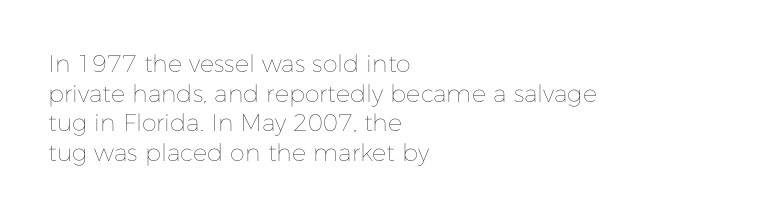
{"italic": "no", "bold": "no", "underline": "no", "align": "left", "line_spacing_ratio": 1.23, "letter_spacing": "normal", "letter_spacing_em": 0.0, "glyph_px": 24}
